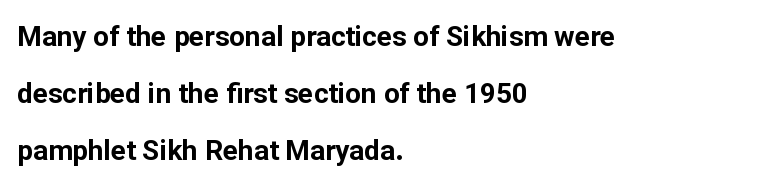
{"serif": "no", "italic": "no", "bold": "yes", "weight": "bold", "width": "normal", "stroke_contrast": "low", "x_height": "medium", "monospaced": "no", "underline": "no", "align": "left", "line_spacing": "loose", "line_spacing_ratio": 2.04, "letter_spacing": "normal", "letter_spacing_em": 0.0, "glyph_px": 28}
